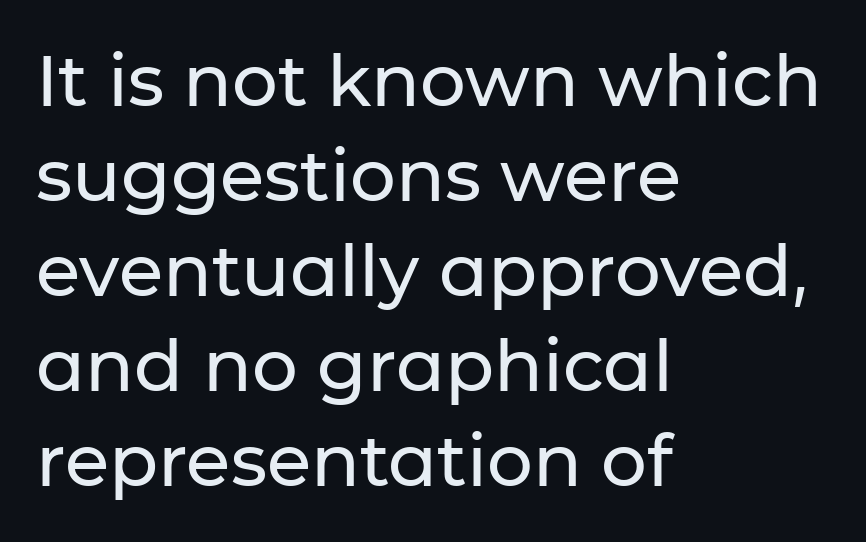
Notice how the stems are strictly vertical — no italics here. Each letter keeps its own natural width here, so spacing adapts to shape. Alignment: flush left. The designer went with a sans here, leaving each stem footless. No extra tracking has been applied to these lines.
